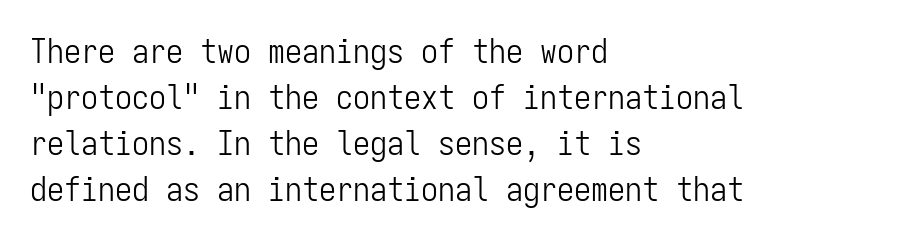
The rendering keeps characters at their native spacing. Stem width sits at or under what a default text font uses. Classification — sans serif. In terms of posture, this sample is upright. Underline: absent. These lines are set flush left with a ragged right edge.
